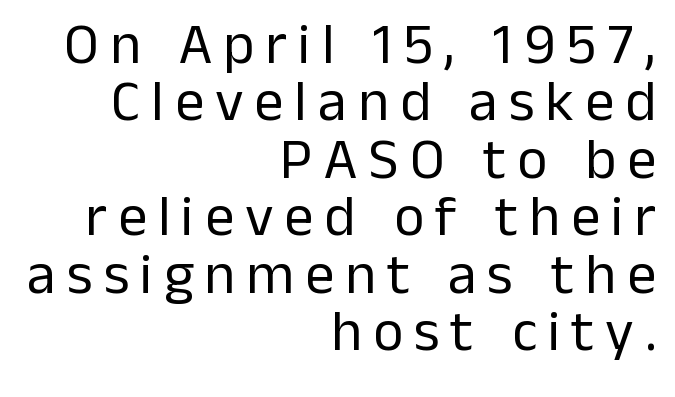
Q: Is the text bold? A: No.
Q: Is the text italic (slanted)? A: No, it is upright.
Q: Is the typeface a serif or a sans-serif typeface? A: Sans-serif.
Q: Is the text underlined? A: No.
Q: How is the paragraph aligned? A: Right-aligned.
Q: Is the spacing between lines tight, normal or loose? A: Tight.
Q: Width (condensed, normal, or wide)? A: Normal.
Q: Stroke contrast? A: Low.
Q: x-height? A: Medium.
Q: Monospaced? A: No.
